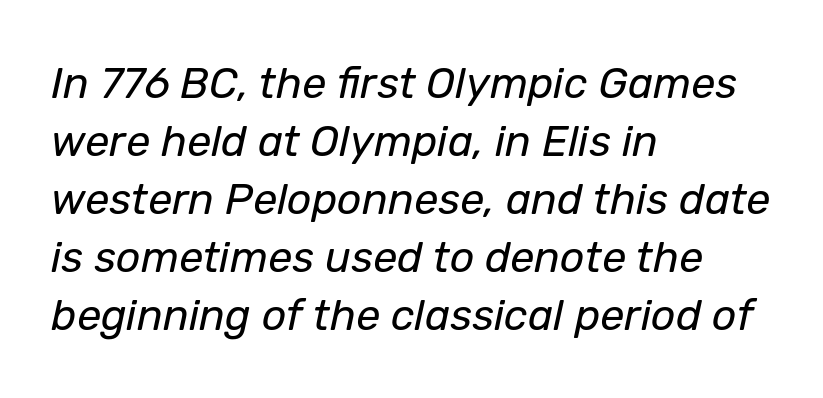
The image shows 43 px regular-weight type, italic (leaning right); set left-aligned, normal line spacing (1.35x), normal letter spacing, not underlined; low stroke contrast and a medium x-height.
